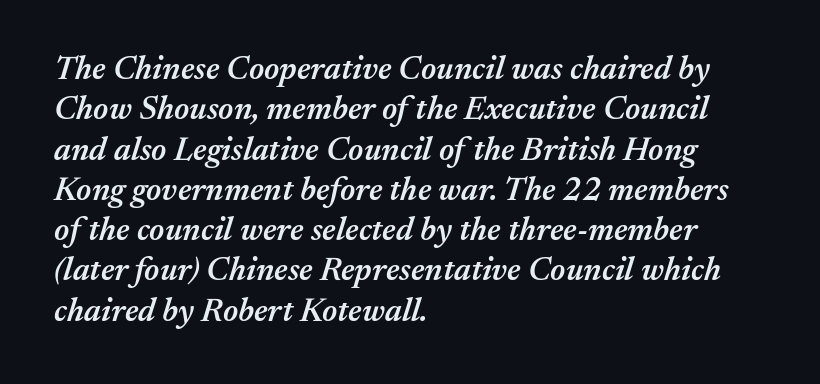
Think of a printed novel: that variable character pitch is what you see here. The font's italic variant was chosen for this text. This rendering features lettering with no underline. Between one letter and the next there's only the usual sliver of space. Is the block centered? No — it sits flush against the left margin. I'd describe the lettering as semibold — firm but not a full bold.
